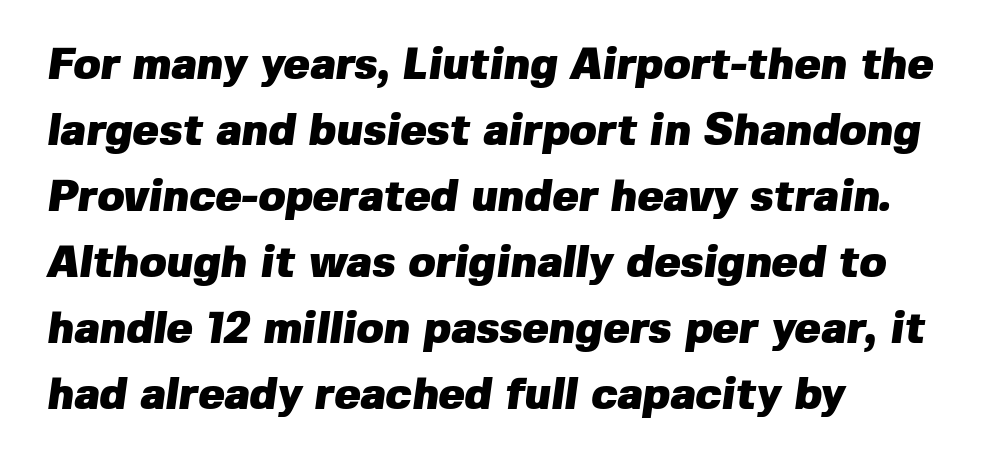
Q: Is the text bold? A: Yes.
Q: Is the typeface a serif or a sans-serif typeface? A: Sans-serif.
Q: Is the text underlined? A: No.
Q: How is the paragraph aligned? A: Left-aligned.
Q: Is the spacing between letters normal or unusually wide? A: Normal.
Q: Is the spacing between lines tight, normal or loose? A: Normal.
Q: Width (condensed, normal, or wide)? A: Normal.
Q: Stroke contrast? A: Low.
Q: x-height? A: Medium.
Q: Monospaced? A: No.
